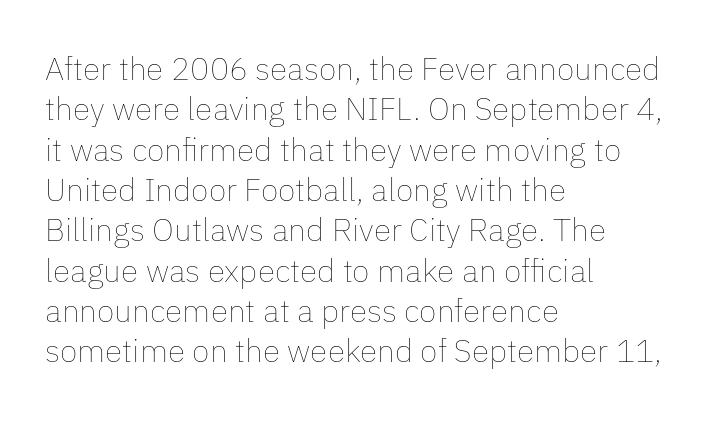
Q: Is the text bold? A: No.
Q: Is the text italic (slanted)? A: No, it is upright.
Q: Is the text underlined? A: No.
Q: How is the paragraph aligned? A: Left-aligned.
Q: Is the spacing between letters normal or unusually wide? A: Normal.
Q: Is the spacing between lines tight, normal or loose? A: Normal.
Q: Width (condensed, normal, or wide)? A: Normal.
Q: Stroke contrast? A: Low.
Q: x-height? A: Medium.
Q: Monospaced? A: No.
